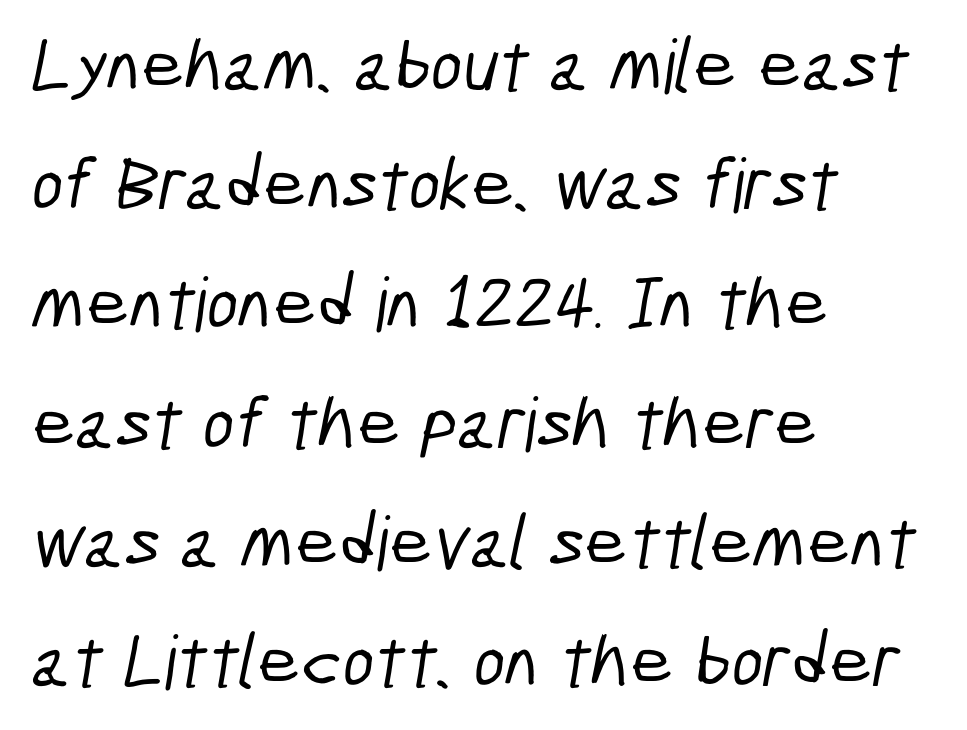
The image shows 75 px condensed sans-serif type; set left-aligned, normal line spacing (1.59x), normal letter spacing, not underlined; low stroke contrast and a medium x-height.
